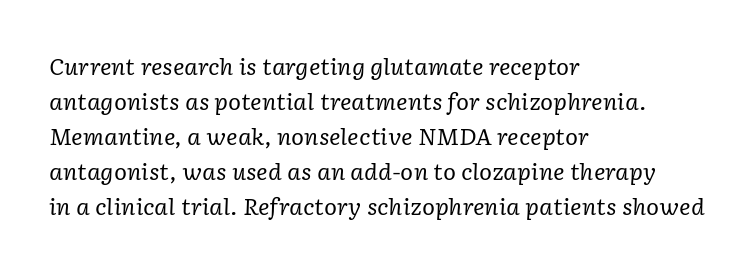
{"italic": "yes", "lean": "right", "slant_degrees": 2, "bold": "no", "underline": "no", "align": "left", "line_spacing": "normal", "line_spacing_ratio": 1.59, "letter_spacing": "normal", "letter_spacing_em": 0.0, "glyph_px": 22}
